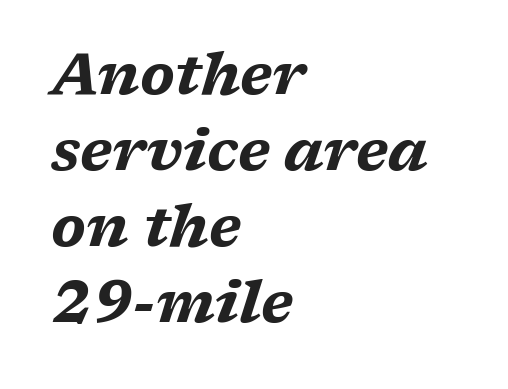
The glyphs have the mass of a bold cut. This sample has the flowing, uneven cadence of proportional lettering. The passage shown stacks its lines at a standard gap. Slanted lettering throughout. Spacing between characters is what you'd get straight out of the box.
